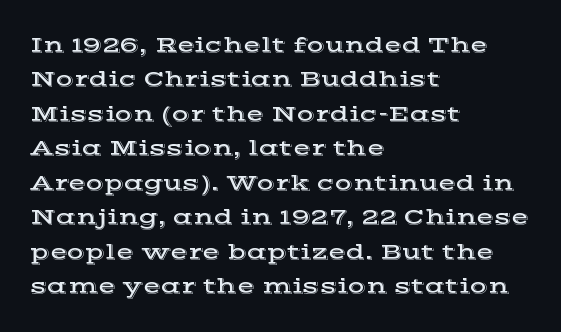
The specimen omits any rule beneath the text block's lines. The line-height multiplier appears to be the usual default. Posture: upright roman. The letters sit at their default tracking, neither squeezed nor spread.
